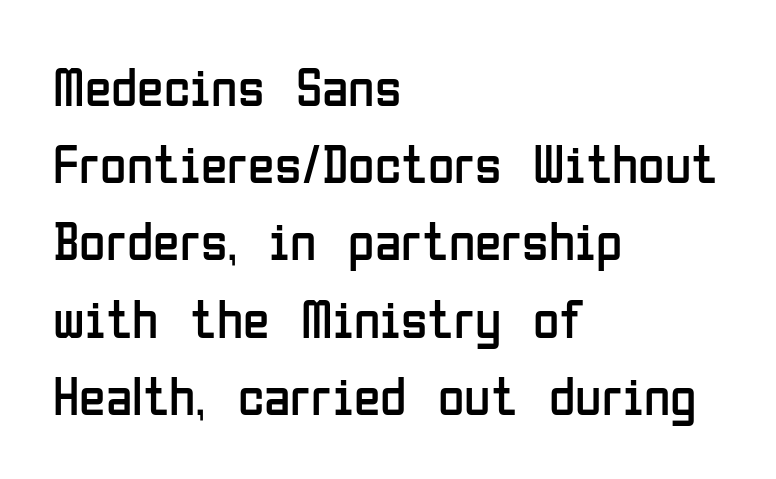
Is this a fixed-width face? No — the glyphs have proportional, varying widths. These lines are composed in type without serifs. Ascenders rise straight up at ninety degrees. What's the leading like? Ordinary, nothing unusual.
